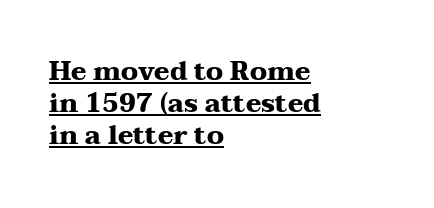
Visually the block forms a straight wall on the left and a jagged coastline on the right. Check the space under the baseline: a stroke is drawn there. Caption: standard tracking, unaltered. You can tell it's not italic because the verticals are truly vertical. Heavy, bold letterforms.
